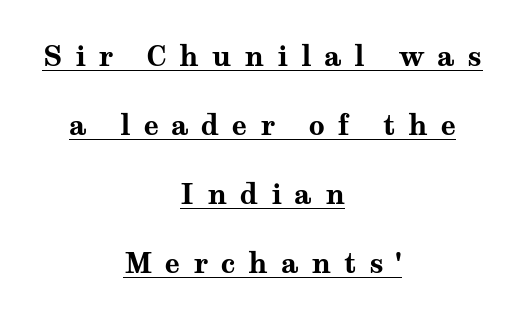
Q: Is the text bold? A: Yes.
Q: Is the text italic (slanted)? A: No, it is upright.
Q: Is the typeface a serif or a sans-serif typeface? A: Serif.
Q: Is the text underlined? A: Yes.
Q: How is the paragraph aligned? A: Centered.
Q: Is the spacing between letters normal or unusually wide? A: Unusually wide.
Q: Is the spacing between lines tight, normal or loose? A: Loose.
Q: Width (condensed, normal, or wide)? A: Wide.
Q: Stroke contrast? A: Medium.
Q: x-height? A: Medium.
Q: Monospaced? A: No.
